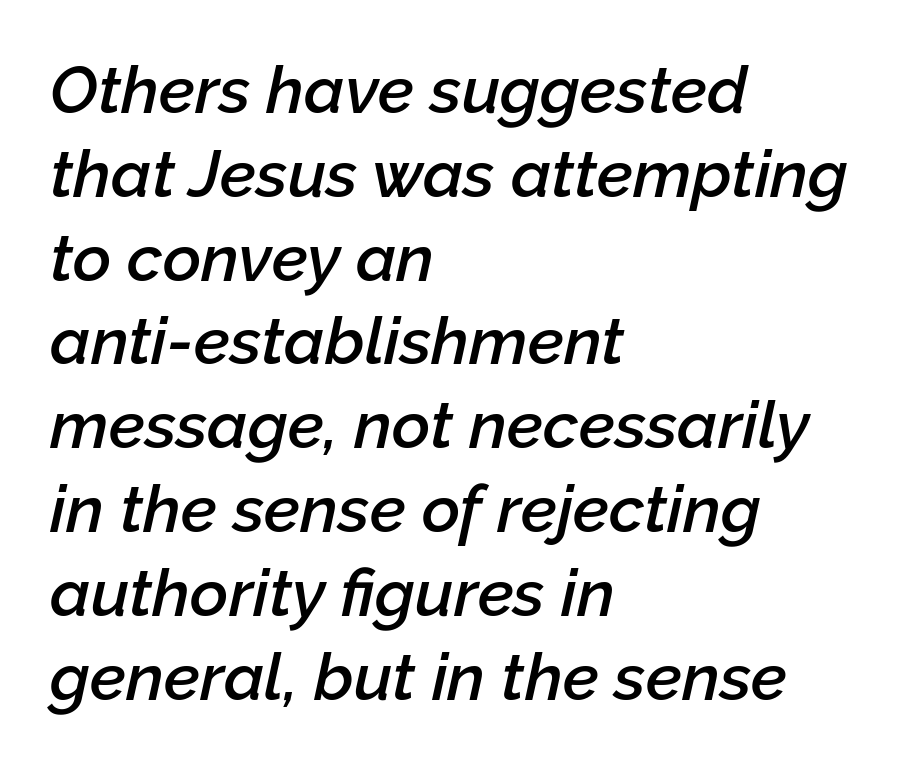
{"italic": "yes", "lean": "right", "slant_degrees": 12, "bold": "semi", "weight": "semibold", "width": "normal", "stroke_contrast": "low", "x_height": "medium", "monospaced": "no", "underline": "no", "align": "left", "line_spacing": "normal", "line_spacing_ratio": 1.27, "letter_spacing": "normal", "letter_spacing_em": 0.0, "glyph_px": 66}
